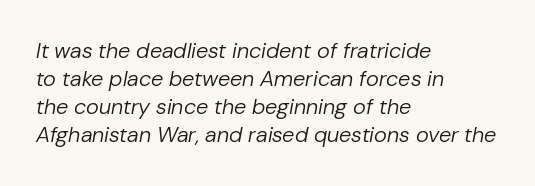
{"italic": "yes", "lean": "right", "slant_degrees": 10, "bold": "no", "underline": "no", "align": "left", "line_spacing": "normal", "line_spacing_ratio": 1.28, "letter_spacing": "normal", "letter_spacing_em": 0.0, "glyph_px": 22}
